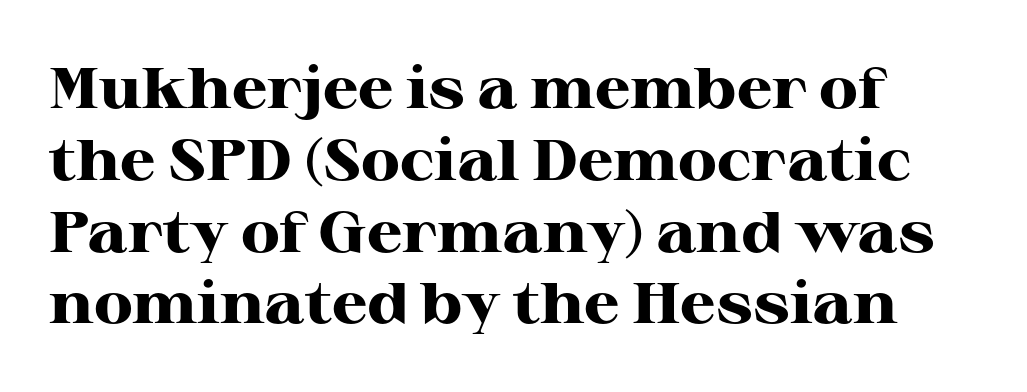
The image shows 57 px heavy, wide serif type, upright; set left-aligned, normal line spacing (1.26x), normal letter spacing, not underlined; high stroke contrast and a medium x-height.
